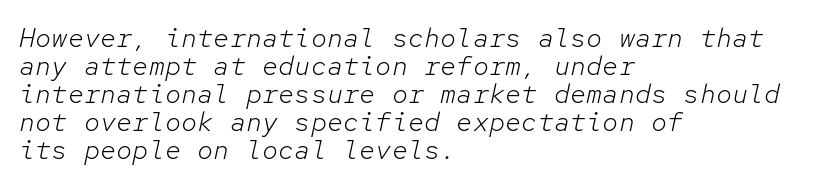
Q: Is the text bold? A: No.
Q: Is the text italic (slanted)? A: Yes, it leans right by about 12 degrees.
Q: Is the text underlined? A: No.
Q: How is the paragraph aligned? A: Left-aligned.
Q: Is the spacing between letters normal or unusually wide? A: Normal.
Q: Is the spacing between lines tight, normal or loose? A: Tight.
